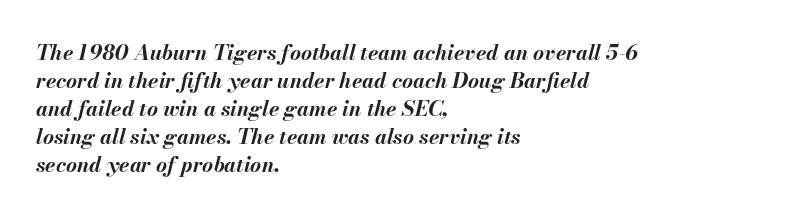
The image shows 21 px bold type, italic (leaning right); set left-aligned, normal line spacing (1.33x), normal letter spacing, not underlined.
